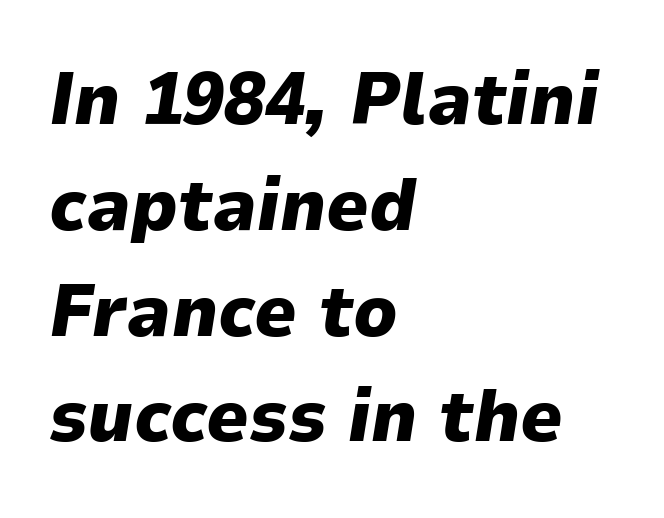
{"italic": "yes", "lean": "right", "slant_degrees": 9, "bold": "yes", "weight": "heavy", "width": "normal", "stroke_contrast": "low", "x_height": "medium", "monospaced": "no", "underline": "no", "align": "left", "line_spacing": "normal", "line_spacing_ratio": 1.43, "letter_spacing": "normal", "letter_spacing_em": 0.0, "glyph_px": 74}
